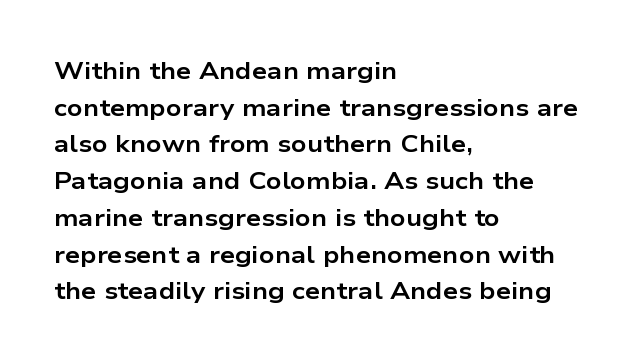
A typesetter would call this zero additional tracking. The letters stand upright; this is a roman face. Regular leading. The passage is arranged the way most books set body copy — flush left. Rule under the text: the space is simply empty. Strokes here are thick enough to call this a true bold.
